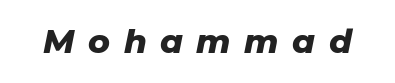
Caption: bold face, heavy strokes. Is the type slanted? Yes — the strokes lean at a clear angle. The specimen omits any rule beneath the text block's lines. Someone cranked the tracking dial way up on this one.
